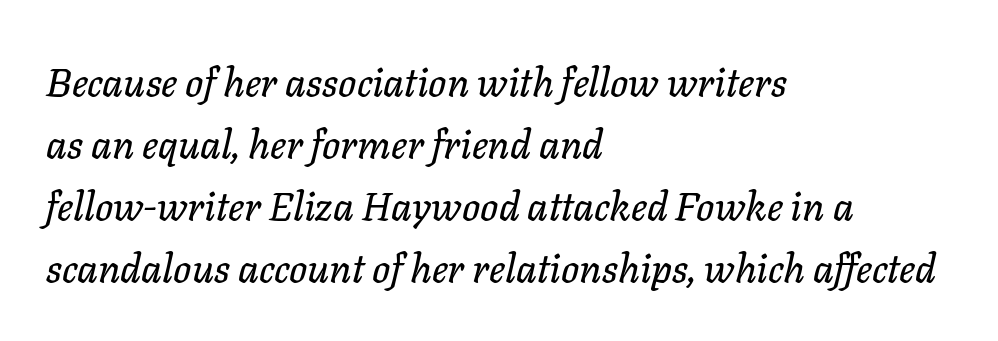
The image shows 40 px text type, italic (leaning right); set left-aligned, normal line spacing (1.55x), normal letter spacing, not underlined; low stroke contrast and a medium x-height.
